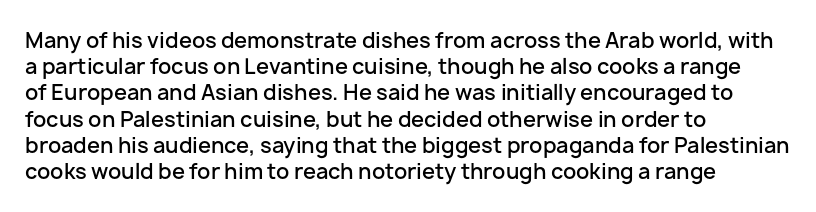
Just letters on the line, the space beneath them empty. Evenly set lines give the paragraph a standard silhouette. Compared with a centered layout, this one pins lines to the left instead. Letter spacing: default.
